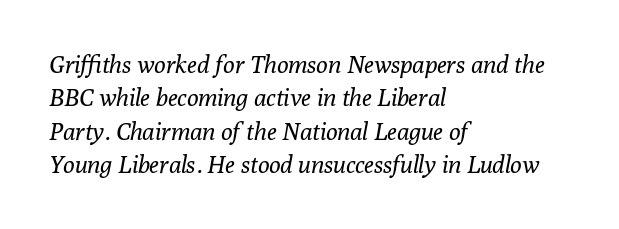
Has an underline been added? It has not. There is no visible air inserted between adjacent glyphs. Does the copy run flush right? No — it runs flush left. Is the stroke heavy? The answer is a plain regular-or-lighter. These lines sit exactly where default settings would place them.
